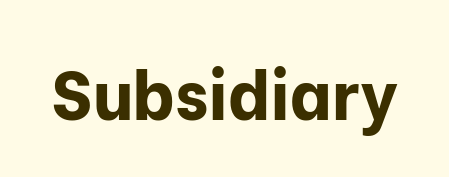
{"serif": "no", "italic": "no", "bold": "yes", "weight": "bold", "width": "normal", "stroke_contrast": "low", "x_height": "medium", "monospaced": "no", "underline": "no", "letter_spacing": "normal", "letter_spacing_em": 0.0, "glyph_px": 68}
